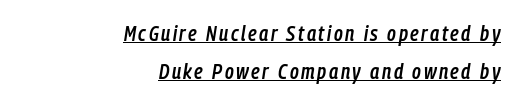
{"italic": "yes", "lean": "right", "slant_degrees": 9, "bold": "semi", "underline": "yes", "align": "right", "line_spacing_ratio": 1.8, "glyph_px": 21}
